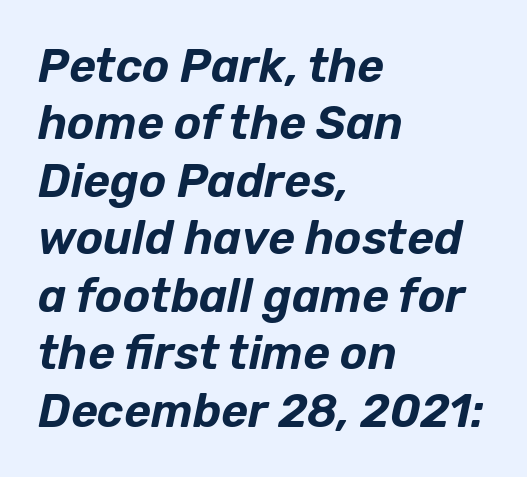
{"italic": "yes", "lean": "right", "slant_degrees": 12, "width": "normal", "stroke_contrast": "low", "x_height": "medium", "monospaced": "no", "underline": "no", "align": "left", "line_spacing": "normal", "line_spacing_ratio": 1.25, "letter_spacing": "normal", "letter_spacing_em": 0.0, "glyph_px": 46}
